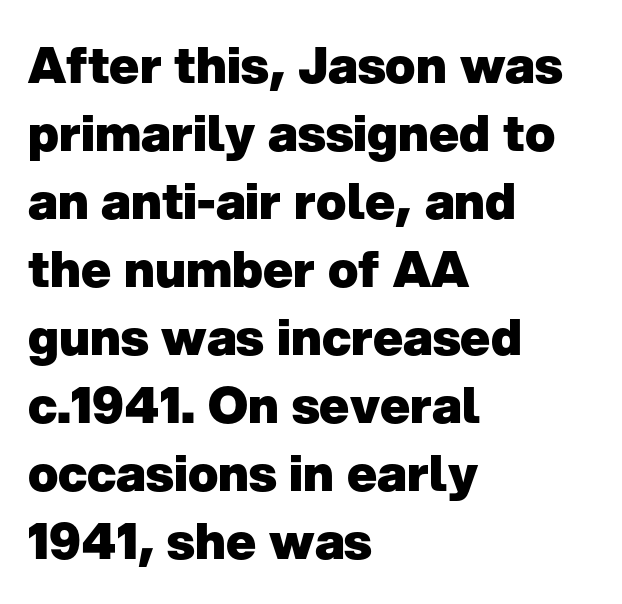
Q: Is the text bold? A: Yes.
Q: Is the text italic (slanted)? A: No, it is upright.
Q: Is the typeface a serif or a sans-serif typeface? A: Sans-serif.
Q: Is the text underlined? A: No.
Q: How is the paragraph aligned? A: Left-aligned.
Q: Is the spacing between letters normal or unusually wide? A: Normal.
Q: Is the spacing between lines tight, normal or loose? A: Normal.
Q: Width (condensed, normal, or wide)? A: Normal.
Q: Stroke contrast? A: Low.
Q: x-height? A: Medium.
Q: Monospaced? A: No.
